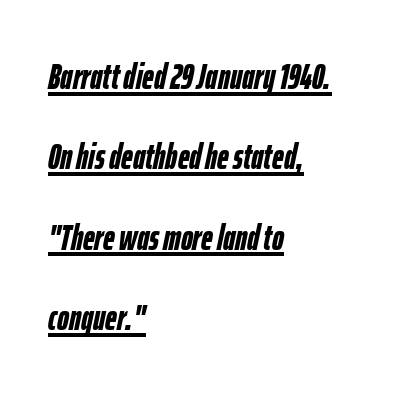
{"italic": "yes", "lean": "right", "slant_degrees": 12, "bold": "yes", "weight": "semibold", "width": "condensed", "stroke_contrast": "low", "x_height": "medium", "monospaced": "no", "underline": "yes", "align": "left", "line_spacing": "loose", "line_spacing_ratio": 2.23, "letter_spacing": "normal", "letter_spacing_em": 0.0, "glyph_px": 36}
